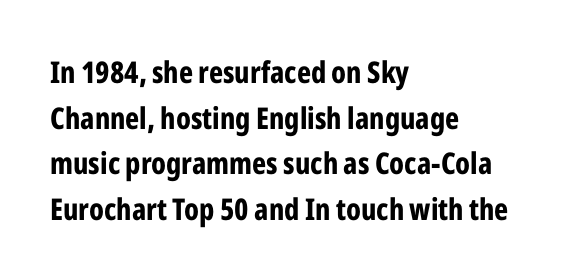
The image shows 30 px bold, condensed sans-serif type, upright; set left-aligned, normal line spacing (1.52x), normal letter spacing, not underlined; low stroke contrast and a medium x-height.
